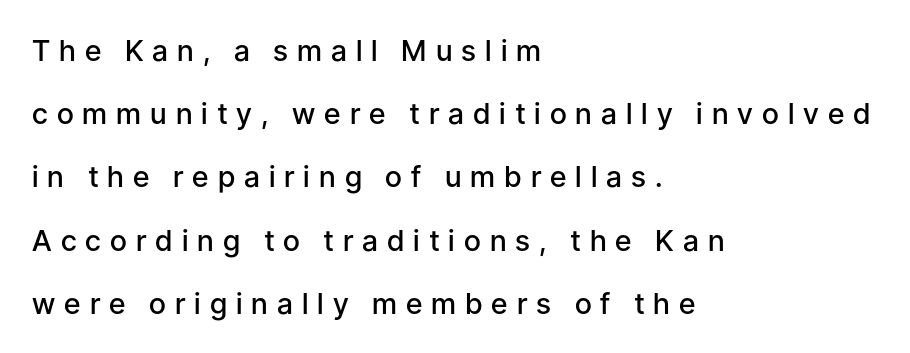
The image shows 29 px semibold sans-serif type, upright; set left-aligned, loose line spacing (2.18x), unusually wide letter spacing (+0.31 em), not underlined; low stroke contrast and a medium x-height.
